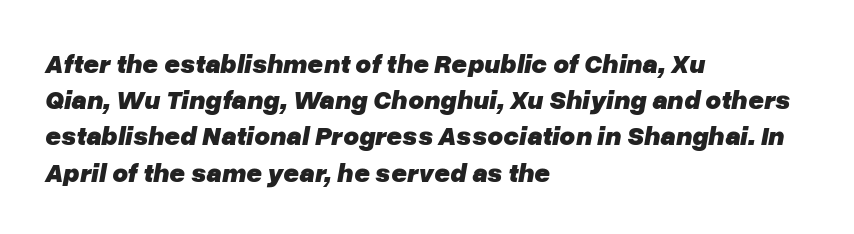
The image shows 27 px bold type, italic (leaning right); set left-aligned, normal line spacing (1.34x), normal letter spacing, not underlined.
